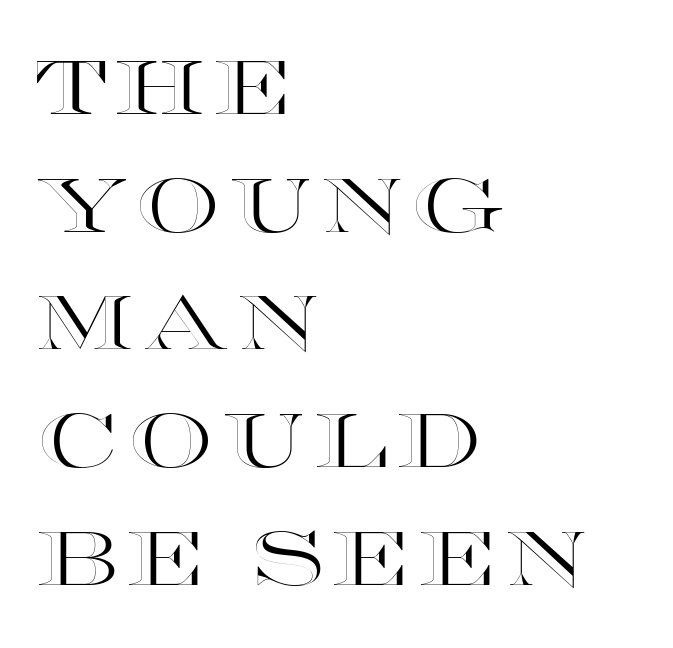
{"italic": "no", "width": "wide", "x_height": "large", "monospaced": "no", "underline": "no", "align": "left", "line_spacing": "normal", "line_spacing_ratio": 1.57, "glyph_px": 75}
